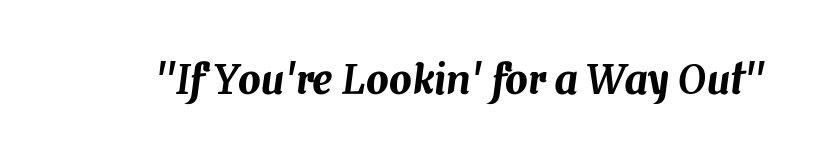
The image shows 40 px text type, italic (leaning right); set normal letter spacing, not underlined; medium stroke contrast and a medium x-height.
